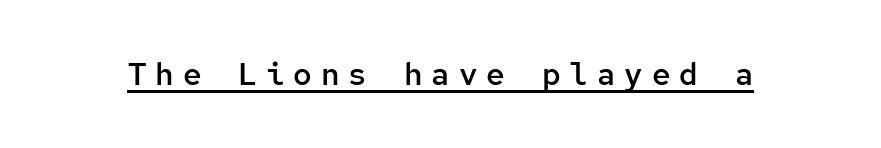
Q: Is the text bold? A: Semi-bold.
Q: Is the text italic (slanted)? A: No, it is upright.
Q: Is the typeface a serif or a sans-serif typeface? A: Sans-serif.
Q: Is the text underlined? A: Yes.
Q: Is the spacing between letters normal or unusually wide? A: Unusually wide.
Q: Width (condensed, normal, or wide)? A: Normal.
Q: Stroke contrast? A: Low.
Q: x-height? A: Medium.
Q: Monospaced? A: Yes.
